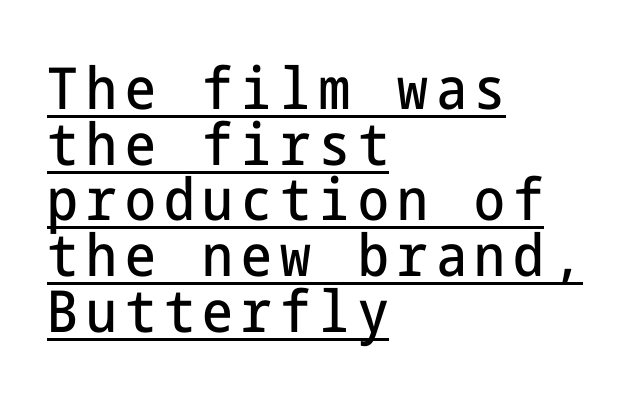
The image shows 58 px condensed sans-serif type, upright; set left-aligned, tight line spacing (0.96x), underlined; low stroke contrast and a medium x-height.
